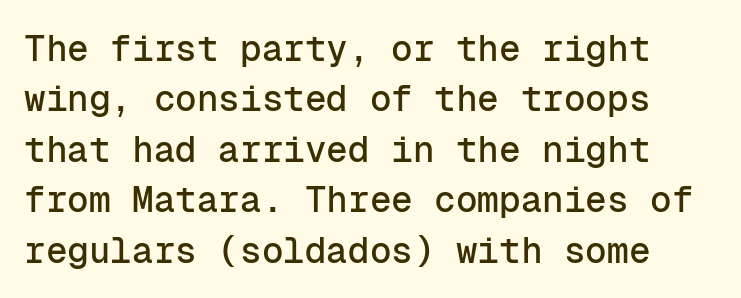
Q: Is the text italic (slanted)? A: No, it is upright.
Q: Is the typeface a serif or a sans-serif typeface? A: Sans-serif.
Q: Is the text underlined? A: No.
Q: Is the spacing between letters normal or unusually wide? A: Normal.
Q: Is the spacing between lines tight, normal or loose? A: Normal.
Q: Width (condensed, normal, or wide)? A: Normal.
Q: Stroke contrast? A: Low.
Q: x-height? A: Medium.
Q: Monospaced? A: Yes.
